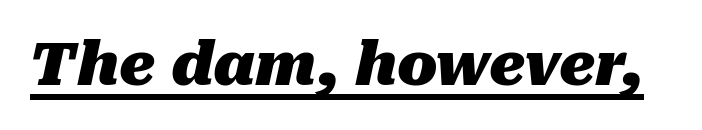
The image shows 59 px heavy type, italic (leaning right); set normal letter spacing, underlined; medium stroke contrast and a medium x-height.
